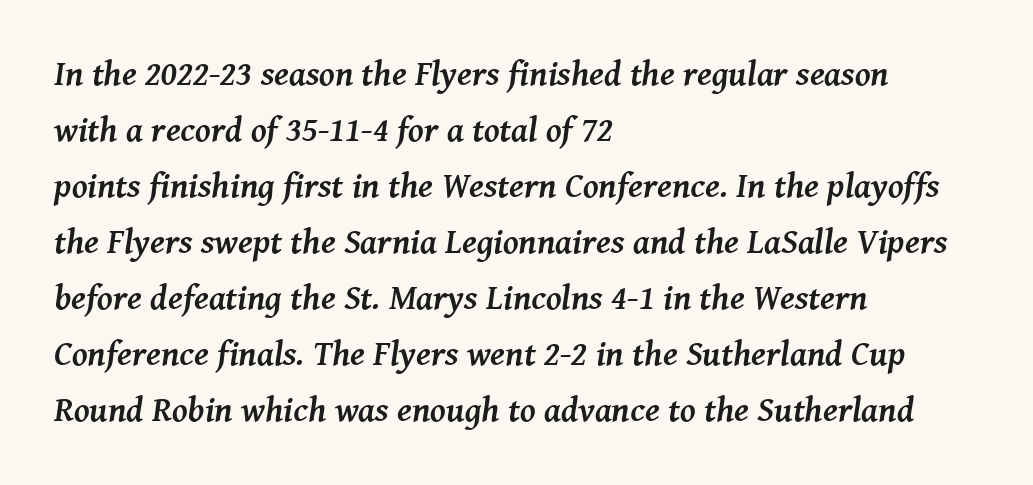
Horizontal bands of white between lines are of average thickness. Each glyph is drawn with heavy, bold strokes. Is this a fixed-width face? No — the glyphs have proportional, varying widths. This is serif lettering, the kind often seen in printed books.
